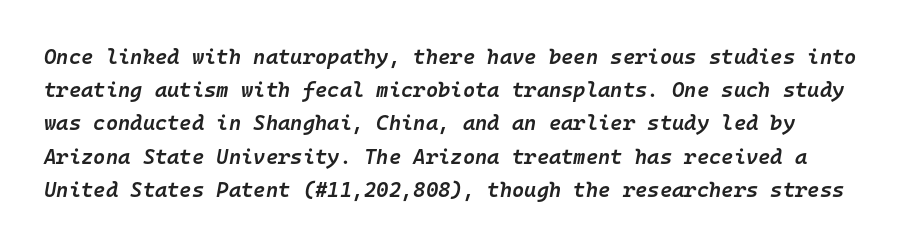
Leading: standard. How heavy is the stroke? Medium-heavy — a semibold, shy of bold. How are the letters spaced? Ordinarily, with no added tracking. Plain, unruled lines of type. Slant detected: the letters are inclined.
